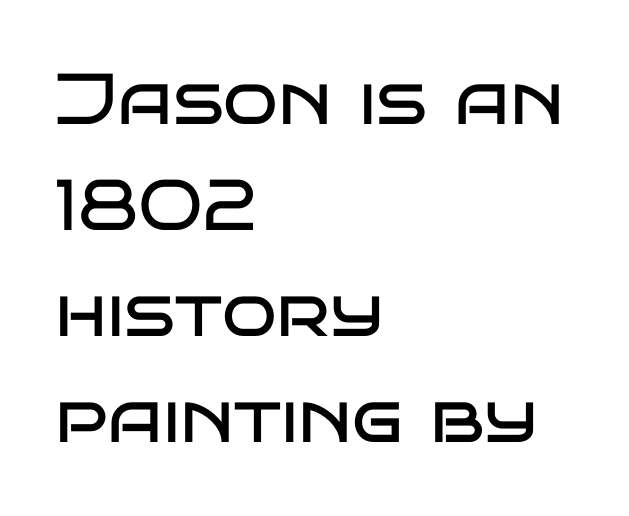
{"serif": "no", "italic": "no", "bold": "no", "weight": "regular", "width": "wide", "stroke_contrast": "low", "x_height": "large", "monospaced": "no", "underline": "no", "align": "left", "line_spacing": "normal", "line_spacing_ratio": 1.47, "letter_spacing": "normal", "letter_spacing_em": 0.0, "glyph_px": 72}
